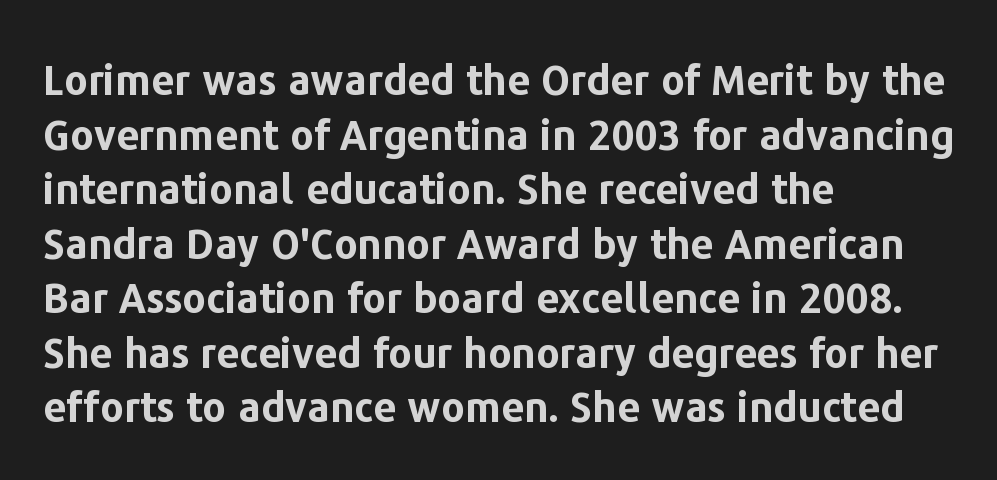
Q: Is the text bold? A: Yes.
Q: Is the text italic (slanted)? A: No, it is upright.
Q: Is the typeface a serif or a sans-serif typeface? A: Sans-serif.
Q: Is the text underlined? A: No.
Q: How is the paragraph aligned? A: Left-aligned.
Q: Is the spacing between letters normal or unusually wide? A: Normal.
Q: Is the spacing between lines tight, normal or loose? A: Normal.
Q: Width (condensed, normal, or wide)? A: Normal.
Q: Stroke contrast? A: Low.
Q: x-height? A: Medium.
Q: Monospaced? A: No.
